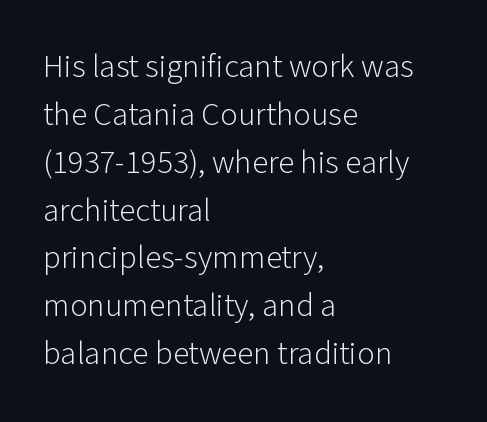
You can tell it's not italic because the verticals are truly vertical. Weight class: somewhere from thin through regular. The paragraph shown leans on its left margin. Font category for this specimen: sans-serif. A normal amount of white space separates one row of letters from the next.
